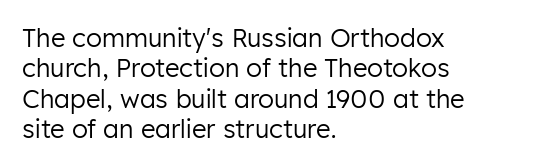
Nope, not italic — everything's standing straight. Only glyphs here, with clear space below each row. Leftover space on each line is placed entirely after the last word. The gaps between neighbouring characters are ordinary and unremarkable. A light-to-regular cut is what we see here.
